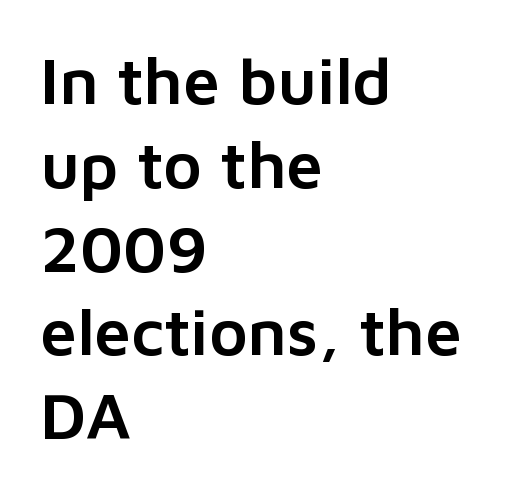
Note the varied advance widths — an 'i' is clearly narrower than an 'm'. Descenders hang freely into open space. The compositor pushed each line to the left boundary. Rows of type keep a routine distance in the vertical direction.
